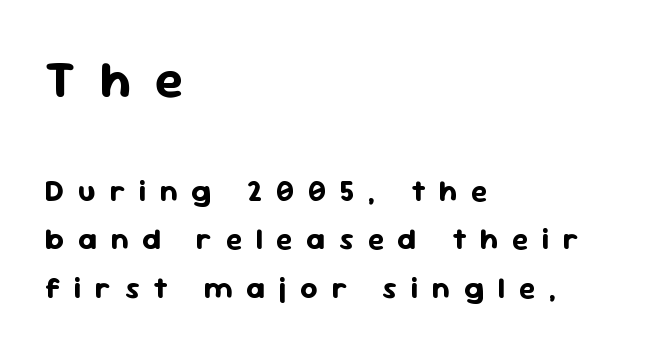
The image shows 52 px bold sans-serif type, upright; set left-aligned, normal line spacing (1.62x), unusually wide letter spacing (+0.46 em), not underlined; the first (top) block is 1.73x larger; low stroke contrast and a medium x-height.
